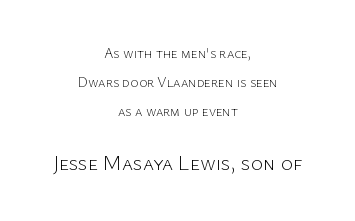
Both edges are ragged and mirror each other, which tells us the setting is centered. The specimen omits any rule beneath the text block's lines. Quick note: not italic, upright. Vertically, the passage feels expansive, rows floating well apart. Glyph-to-glyph distance matches everyday printed text. Ink coverage per letter is moderate at most.
